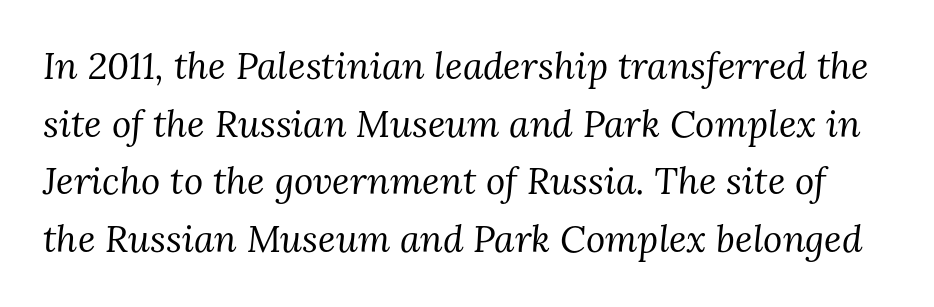
{"serif": "yes", "italic": "yes", "lean": "right", "slant_degrees": 3, "bold": "no", "weight": "regular", "width": "normal", "stroke_contrast": "medium", "x_height": "medium", "monospaced": "no", "underline": "no", "line_spacing": "normal", "line_spacing_ratio": 1.56, "letter_spacing": "normal", "letter_spacing_em": 0.0, "glyph_px": 37}
